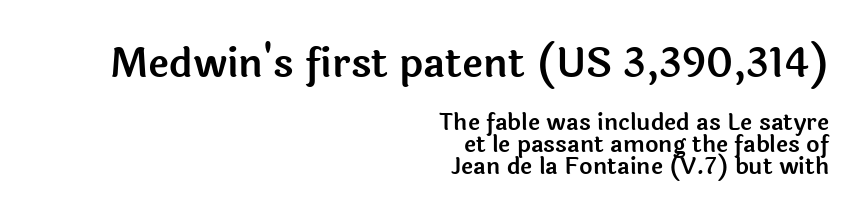
Q: Is the text italic (slanted)? A: No, it is upright.
Q: Is the typeface a serif or a sans-serif typeface? A: Sans-serif.
Q: Is the text underlined? A: No.
Q: How is the paragraph aligned? A: Right-aligned.
Q: Is the spacing between letters normal or unusually wide? A: Normal.
Q: Is the spacing between lines tight, normal or loose? A: Tight.
Q: Which block of text is set in a larger size, the first (top) or the second (bottom)? A: The first (top) one.
Q: Width (condensed, normal, or wide)? A: Normal.
Q: x-height? A: Medium.
Q: Monospaced? A: No.
